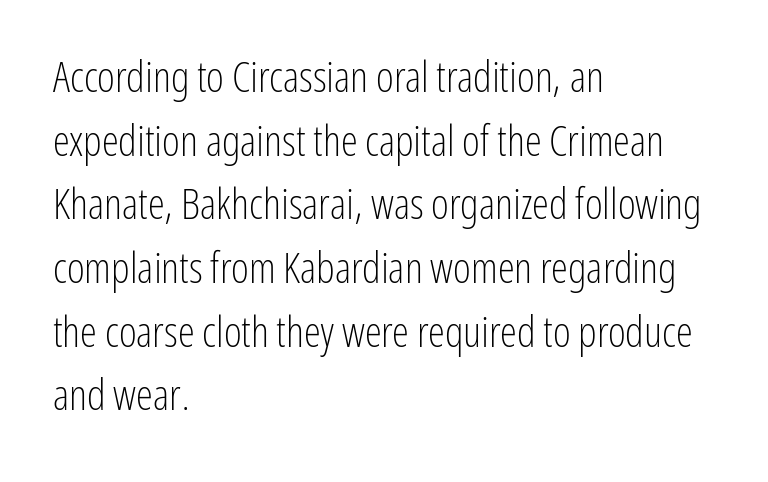
The specimen reads as upright at a glance. Each word holds together tightly as a unit, with standard inter-letter gaps. Stems and bowls with no extra thickness — not bold. Normally led — the rows are evenly, conventionally spaced. Lines of text with bare space underneath. Does the copy run flush right? No — it runs flush left.
